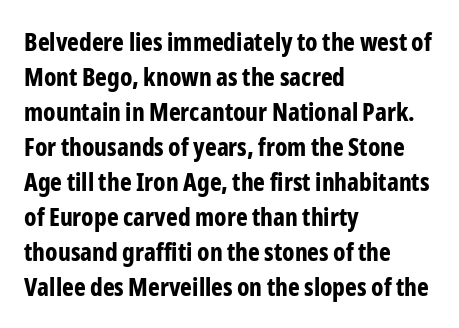
The image shows 25 px bold type, upright; set left-aligned, normal line spacing (1.4x), normal letter spacing, not underlined.
